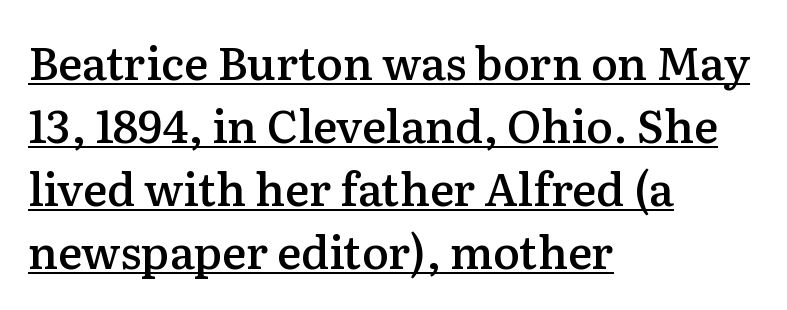
Q: Is the text bold? A: Semi-bold.
Q: Is the text italic (slanted)? A: No, it is upright.
Q: Is the typeface a serif or a sans-serif typeface? A: Serif.
Q: Is the text underlined? A: Yes.
Q: How is the paragraph aligned? A: Left-aligned.
Q: Is the spacing between letters normal or unusually wide? A: Normal.
Q: Is the spacing between lines tight, normal or loose? A: Normal.
Q: Width (condensed, normal, or wide)? A: Normal.
Q: Stroke contrast? A: Medium.
Q: x-height? A: Medium.
Q: Monospaced? A: No.
